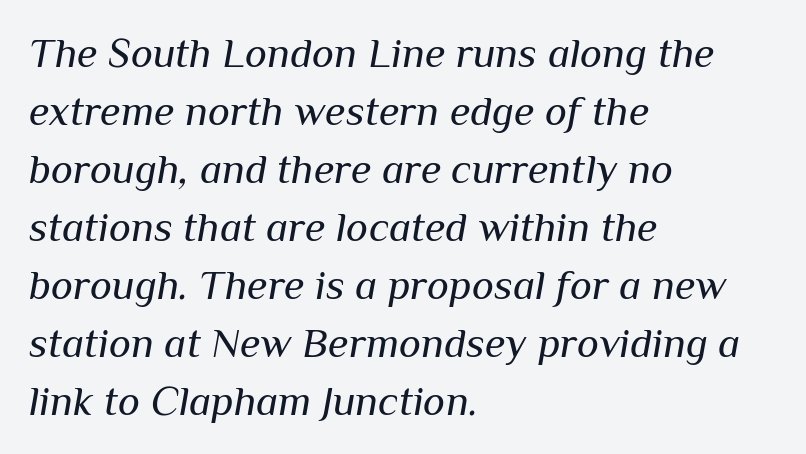
{"italic": "yes", "lean": "right", "slant_degrees": 10, "bold": "no", "weight": "regular", "width": "normal", "stroke_contrast": "medium", "x_height": "medium", "monospaced": "no", "underline": "no", "align": "left", "line_spacing": "normal", "line_spacing_ratio": 1.38, "letter_spacing": "normal", "letter_spacing_em": 0.0, "glyph_px": 42}
